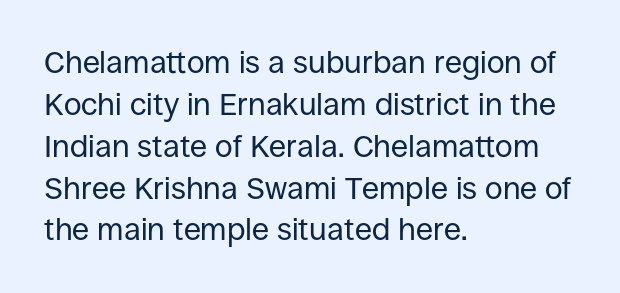
The type family on display is of the sans-serif kind. Stroke mass is kept to a normal reading level or below. Between one letter and the next there's only the usual sliver of space. Posture: vertical. The rendering uses a moderate line-height, typical for paragraphs. Descenders hang freely into open space.
